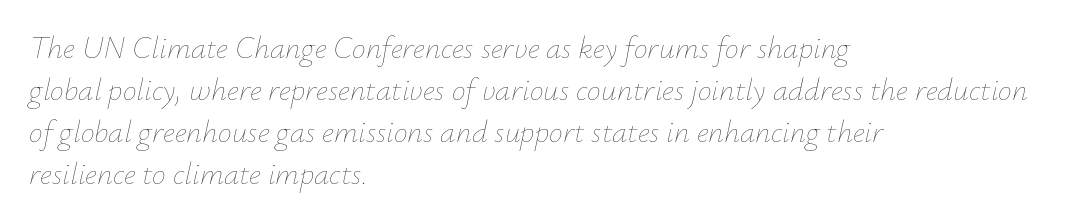
A typesetter would call this zero additional tracking. The rendering anchors every line to the left-hand side. Vertically, the passage feels balanced, rows spaced as you'd expect. The rendering uses natural spacing where letterforms have individual widths.
